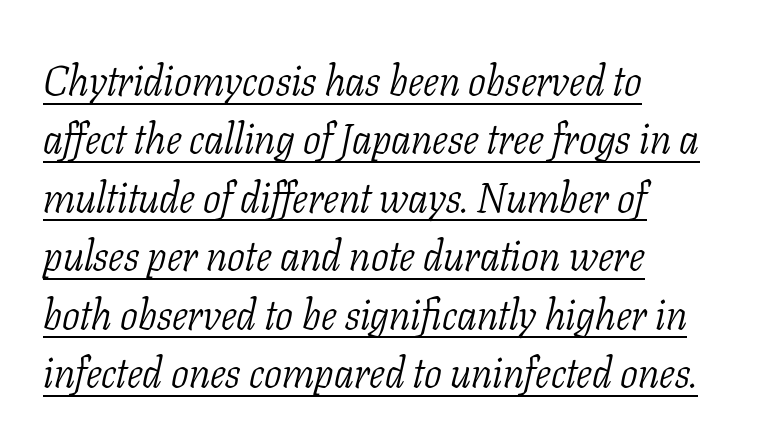
Slanted lettering throughout. The passage shown is typed in a proportional face where columns would drift. The passage shown is typeset with a serif family. Every row of glyphs begins at an identical x-position on the left.
